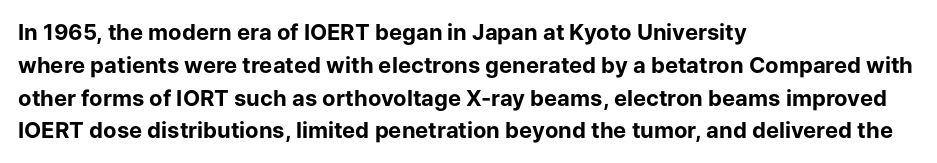
{"italic": "no", "bold": "yes", "underline": "no", "align": "left", "line_spacing": "normal", "line_spacing_ratio": 1.49, "letter_spacing": "normal", "letter_spacing_em": 0.0, "glyph_px": 22}
